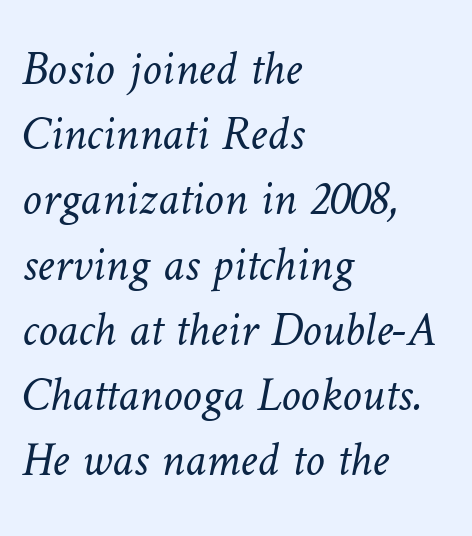
{"bold": "no", "weight": "light", "width": "normal", "stroke_contrast": "low", "x_height": "medium", "monospaced": "no", "underline": "no", "align": "left", "line_spacing": "normal", "line_spacing_ratio": 1.33, "letter_spacing": "normal", "letter_spacing_em": 0.0, "glyph_px": 49}
